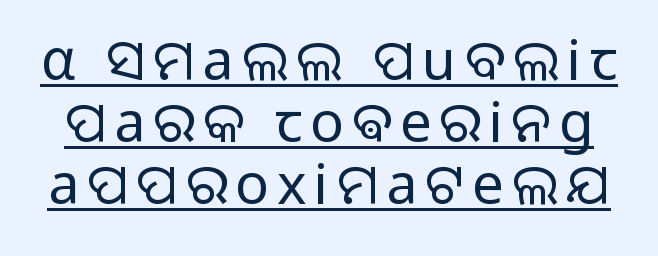
Q: Is the text bold? A: No.
Q: Is the text italic (slanted)? A: No, it is upright.
Q: Is the typeface a serif or a sans-serif typeface? A: Sans-serif.
Q: Is the text underlined? A: Yes.
Q: Is the spacing between lines tight, normal or loose? A: Tight.
Q: Width (condensed, normal, or wide)? A: Normal.
Q: Stroke contrast? A: Low.
Q: x-height? A: Medium.
Q: Monospaced? A: No.
